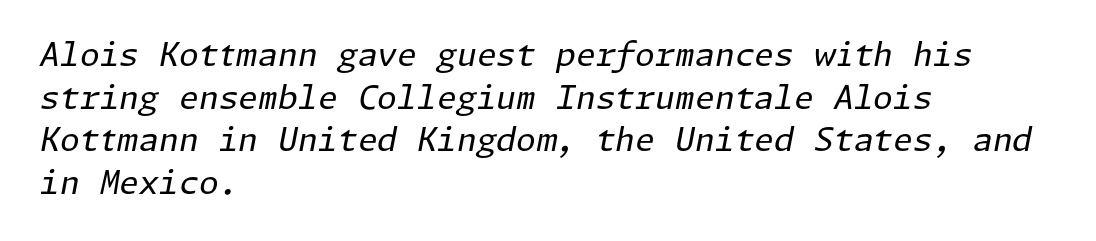
The image shows 32 px regular-weight type, italic (leaning right); set left-aligned, normal line spacing (1.33x), normal letter spacing, not underlined; low stroke contrast and a medium x-height.
